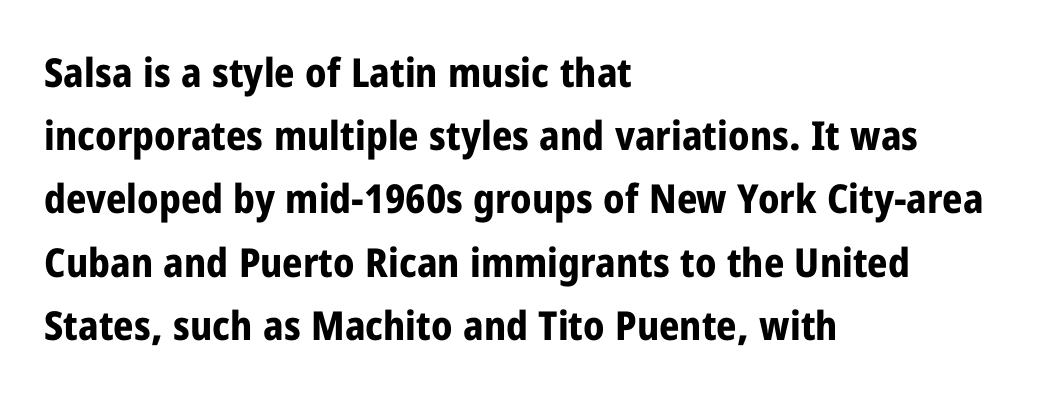
Here the designer chose a conventional face with non-uniform glyph widths. The gaps between neighbouring characters are ordinary and unremarkable. A typesetter would label this face a sans. The face used here has the dense, thick strokes of a bold. The typesetter chose a ragged-right arrangement here. Plain, unruled lines of type.
